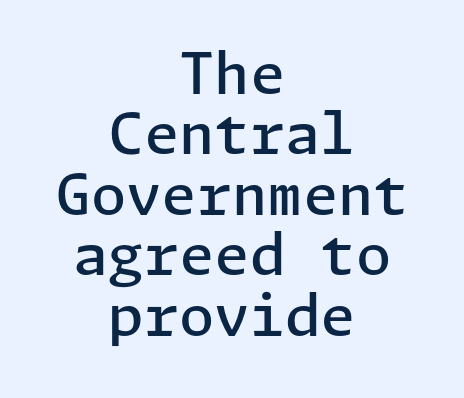
The image shows 57 px semibold sans-serif type, upright; set centered, tight line spacing (1.06x), normal letter spacing, not underlined; low stroke contrast and a medium x-height.
